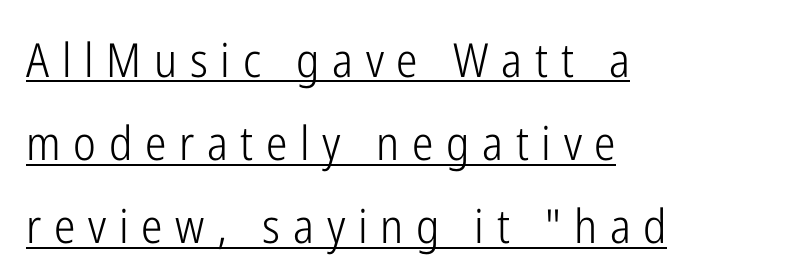
{"serif": "no", "italic": "no", "bold": "no", "weight": "light", "width": "condensed", "stroke_contrast": "low", "x_height": "medium", "monospaced": "no", "underline": "yes", "align": "left", "line_spacing_ratio": 1.77, "letter_spacing": "wide", "letter_spacing_em": 0.27, "glyph_px": 47}
